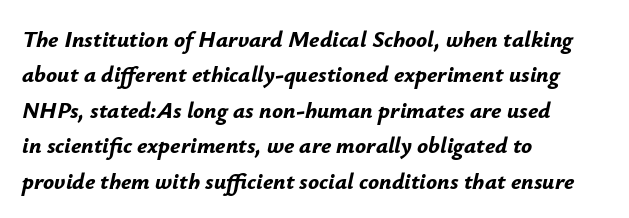
The image shows 23 px bold type, italic (leaning right); set left-aligned, normal line spacing (1.54x), normal letter spacing, not underlined.
